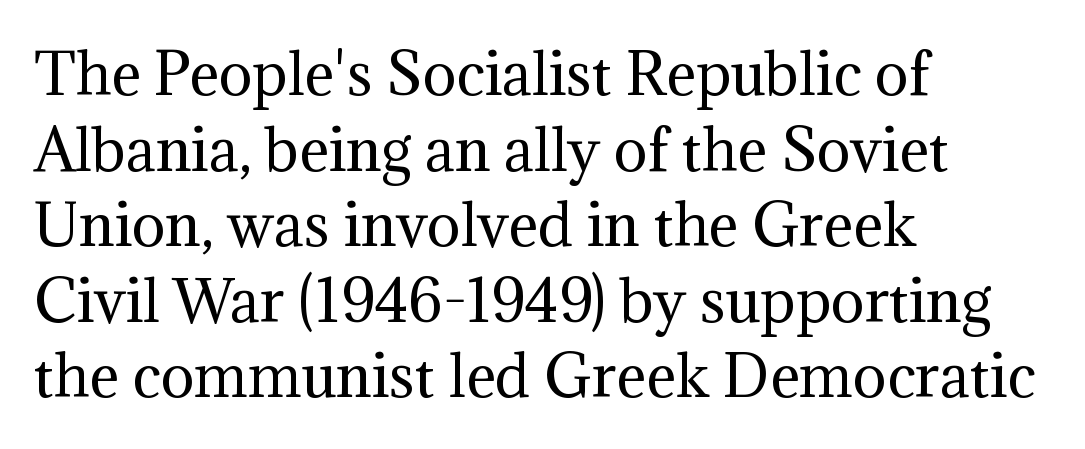
Teacher's note: observe the even left margin — that is flush-left alignment. Observe the serifs anchoring each vertical stroke in this sample. Stems and bowls with no extra thickness — not bold. The passage shown stacks its lines at a standard gap.
